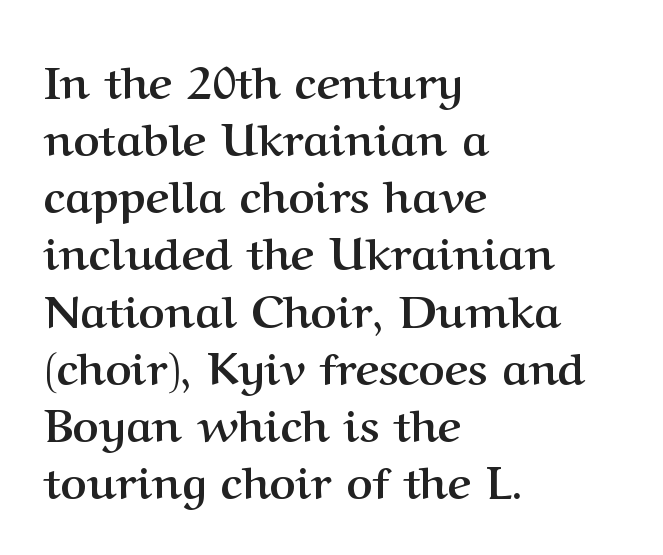
The image shows 45 px semibold serif type, upright; set left-aligned, normal line spacing (1.27x), normal letter spacing, not underlined; medium stroke contrast and a medium x-height.
